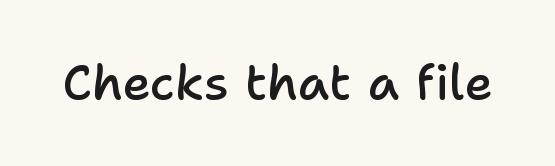
The image shows 49 px semibold sans-serif type, upright; set normal letter spacing, not underlined; low stroke contrast and a medium x-height.
